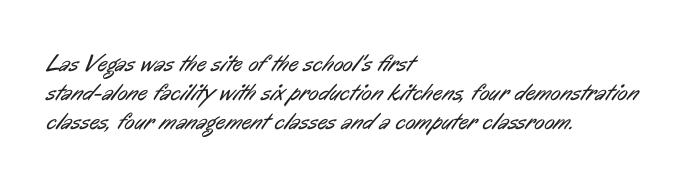
Caption: standard tracking, unaltered. Honestly, there is no underline to notice here at all. Where is the straight margin? On the left. The font is comparable to plain body text, perhaps lighter.
